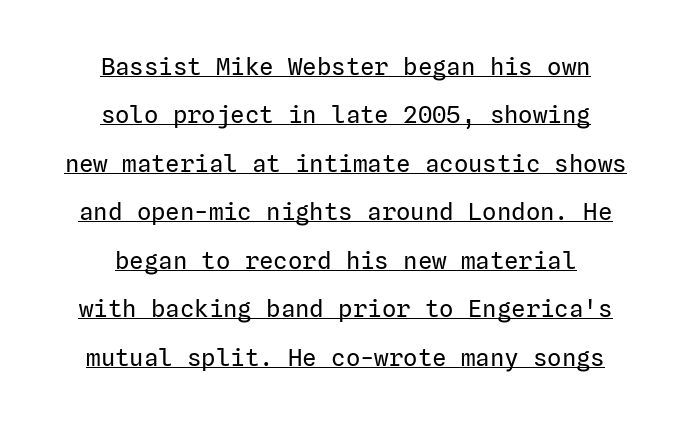
Q: Is the text bold? A: No.
Q: Is the text italic (slanted)? A: No, it is upright.
Q: Is the text underlined? A: Yes.
Q: How is the paragraph aligned? A: Centered.
Q: Is the spacing between letters normal or unusually wide? A: Normal.
Q: Is the spacing between lines tight, normal or loose? A: Loose.
